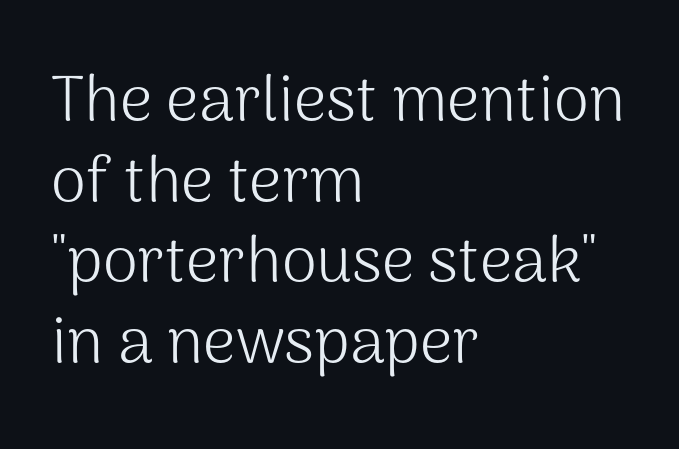
The image shows 64 px light sans-serif type, upright; set left-aligned, normal line spacing (1.26x), normal letter spacing, not underlined; medium stroke contrast and a medium x-height.
